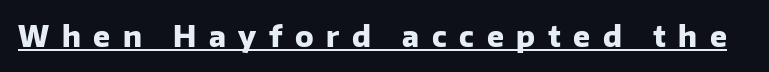
The letters advance in unequal steps, a hallmark of proportional type. Decoration check: the copy is underlined. Are there feet on the stems? There aren't — it's a sans. The passage shown has open, widely tracked lettering throughout. Heft: maximum for text — a bold. Do the letters lean? They stand straight.
